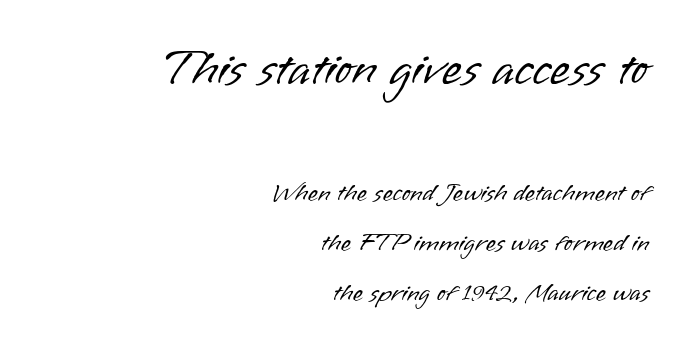
Q: Is the text bold? A: No.
Q: Is the text italic (slanted)? A: Yes.
Q: Is the typeface a serif or a sans-serif typeface? A: Sans-serif.
Q: Is the text underlined? A: No.
Q: How is the paragraph aligned? A: Right-aligned.
Q: Is the spacing between letters normal or unusually wide? A: Normal.
Q: Is the spacing between lines tight, normal or loose? A: Loose.
Q: Which block of text is set in a larger size, the first (top) or the second (bottom)? A: The first (top) one.
Q: Width (condensed, normal, or wide)? A: Normal.
Q: Stroke contrast? A: Low.
Q: x-height? A: Small.
Q: Monospaced? A: No.
